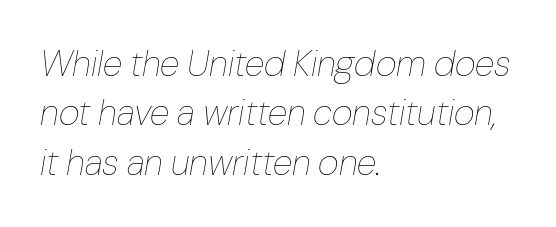
Does the lettering tilt? It does — this is italic. The text block is weighted toward the left margin, trailing off unevenly rightward. Nobody drew a line under any word here. Students, observe: this is what conventionally led text looks like. The passage shown is not bold in any degree.
